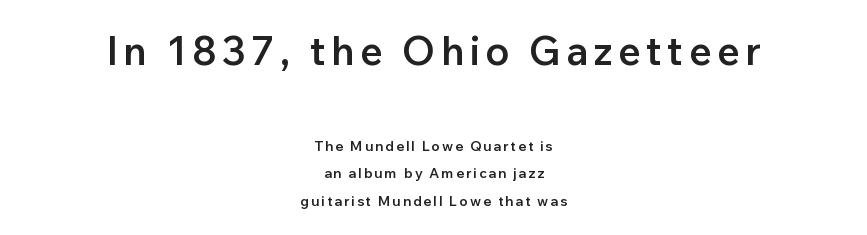
Proportional: the letters do not fall into vertical columns. Scale decreases going downward across the two blocks. Horizontal bands of white between lines are thick stripes. Underline: absent.
